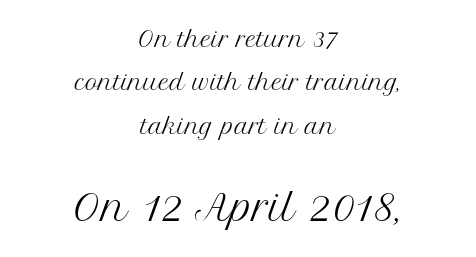
The image shows 36 px regular-weight serif type; set centered, loose line spacing (2.06x), normal letter spacing, not underlined; the second (bottom) block is 1.71x larger; medium stroke contrast and a medium x-height.
